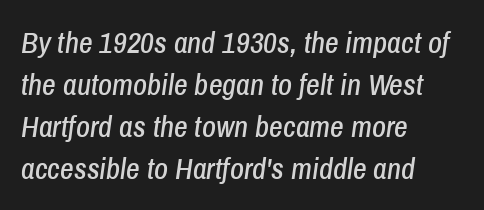
Observe the ordinary spacing: letters are neighbours, not strangers. The rendering anchors every line to the left-hand side. The glyphs look as if they've been sheared to an angle. Regular leading. A bare baseline throughout the passage. Think of a printed novel: that variable character pitch is what you see here.
